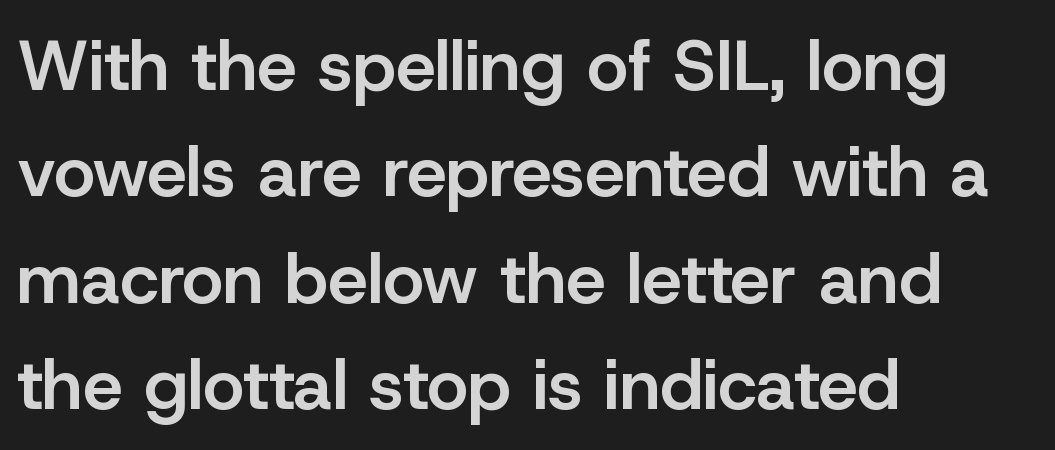
Q: Is the text bold? A: Semi-bold.
Q: Is the text italic (slanted)? A: No, it is upright.
Q: Is the typeface a serif or a sans-serif typeface? A: Sans-serif.
Q: Is the text underlined? A: No.
Q: How is the paragraph aligned? A: Left-aligned.
Q: Is the spacing between letters normal or unusually wide? A: Normal.
Q: Is the spacing between lines tight, normal or loose? A: Normal.
Q: Width (condensed, normal, or wide)? A: Normal.
Q: Stroke contrast? A: Low.
Q: x-height? A: Medium.
Q: Monospaced? A: No.
